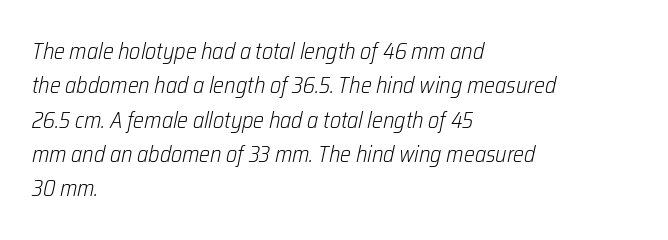
{"italic": "yes", "lean": "right", "slant_degrees": 12, "bold": "no", "underline": "no", "align": "left", "line_spacing": "normal", "line_spacing_ratio": 1.49, "letter_spacing": "normal", "letter_spacing_em": 0.0, "glyph_px": 23}
